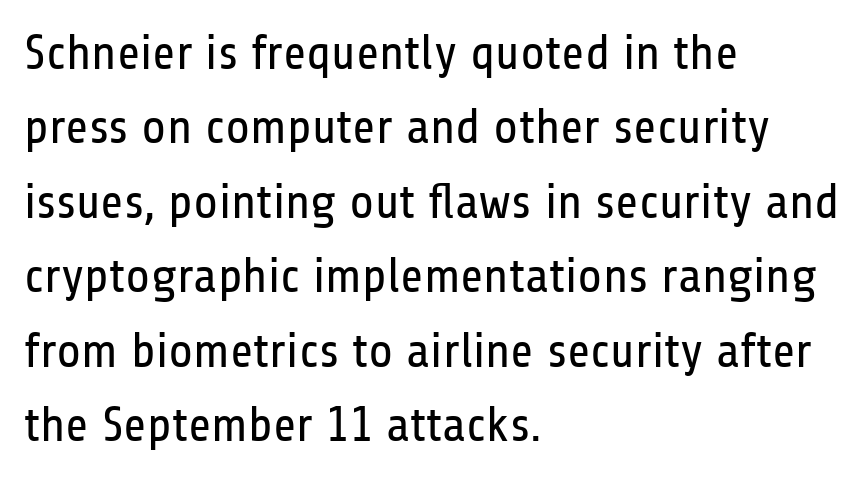
The image shows 50 px regular-weight, condensed sans-serif type, upright; set left-aligned, normal line spacing (1.49x), normal letter spacing, not underlined; low stroke contrast and a medium x-height.
